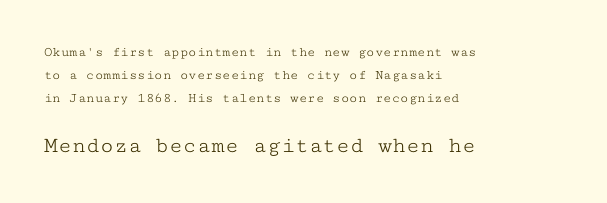
Q: Is the text bold? A: No.
Q: Is the text italic (slanted)? A: No, it is upright.
Q: Is the text underlined? A: No.
Q: How is the paragraph aligned? A: Left-aligned.
Q: Is the spacing between letters normal or unusually wide? A: Normal.
Q: Is the spacing between lines tight, normal or loose? A: Normal.
Q: Which block of text is set in a larger size, the first (top) or the second (bottom)? A: The second (bottom) one.
